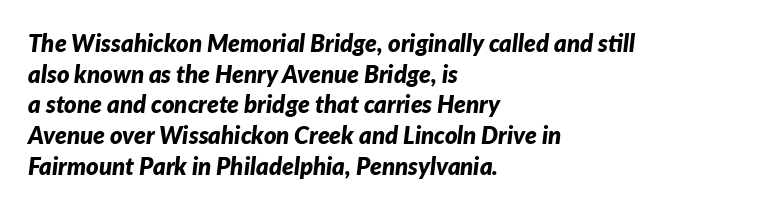
{"italic": "yes", "lean": "right", "slant_degrees": 7, "bold": "yes", "underline": "no", "align": "left", "line_spacing": "normal", "line_spacing_ratio": 1.28, "letter_spacing": "normal", "letter_spacing_em": 0.0, "glyph_px": 24}
